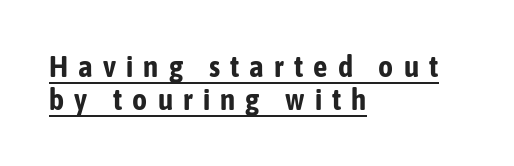
The passage shown stacks its lines with hardly any gap. This sample is left-justified, so line endings fall wherever the words run out. It's the straight-up-and-down kind of type. Somebody hit Ctrl+U on this one — the words are underlined.
